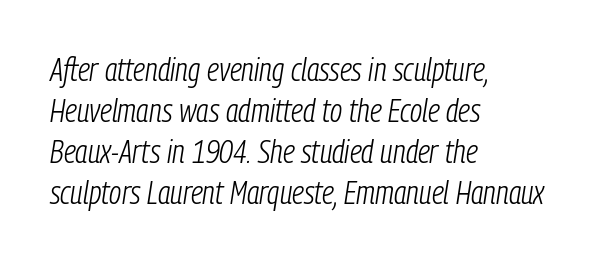
These lines keep a tight, regular rhythm from letter to letter. The passage shown is typed in a proportional face where columns would drift. This block has exactly the height ordinary leading produces. The compositor pushed each line to the left boundary. There's an unmistakable incline to the writing here. Bold? No — there's no thickening of the strokes.
